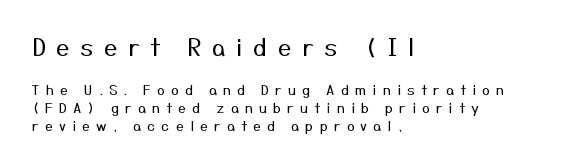
The image shows 24 px text type, upright; set left-aligned, normal line spacing (1.26x), unusually wide letter spacing (+0.44 em), not underlined; the first (top) block is 1.71x larger.
